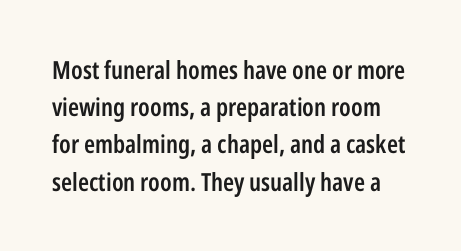
This is moderately heavy type, rendered in semibold. Only glyphs here, with clear space below each row. The passage shown stacks its lines at a standard gap. The lettering stays uniformly vertical, giving the passage a roman look.
